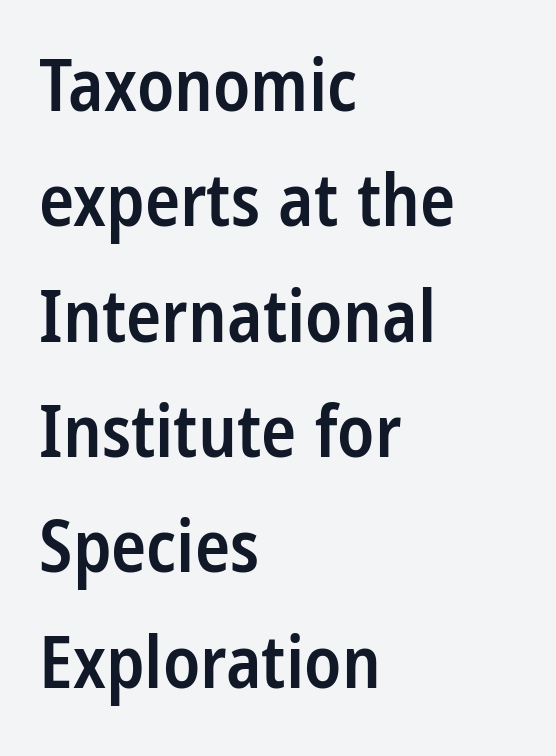
Q: Is the text bold? A: Semi-bold.
Q: Is the text italic (slanted)? A: No, it is upright.
Q: Is the typeface a serif or a sans-serif typeface? A: Sans-serif.
Q: Is the text underlined? A: No.
Q: How is the paragraph aligned? A: Left-aligned.
Q: Is the spacing between letters normal or unusually wide? A: Normal.
Q: Is the spacing between lines tight, normal or loose? A: Normal.
Q: Width (condensed, normal, or wide)? A: Condensed.
Q: Stroke contrast? A: Low.
Q: x-height? A: Large.
Q: Monospaced? A: No.
